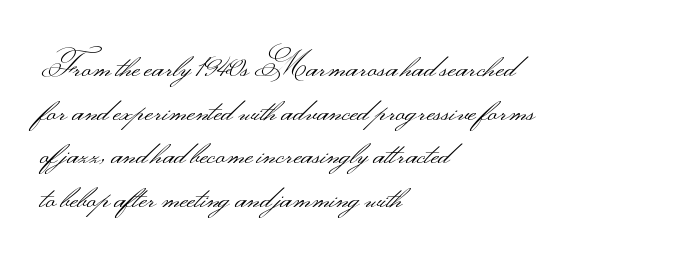
Q: Is the text bold? A: No.
Q: Is the text italic (slanted)? A: Yes.
Q: Is the typeface a serif or a sans-serif typeface? A: Sans-serif.
Q: Is the text underlined? A: No.
Q: How is the paragraph aligned? A: Left-aligned.
Q: Is the spacing between letters normal or unusually wide? A: Normal.
Q: Is the spacing between lines tight, normal or loose? A: Normal.
Q: Width (condensed, normal, or wide)? A: Wide.
Q: Stroke contrast? A: Medium.
Q: Monospaced? A: No.
